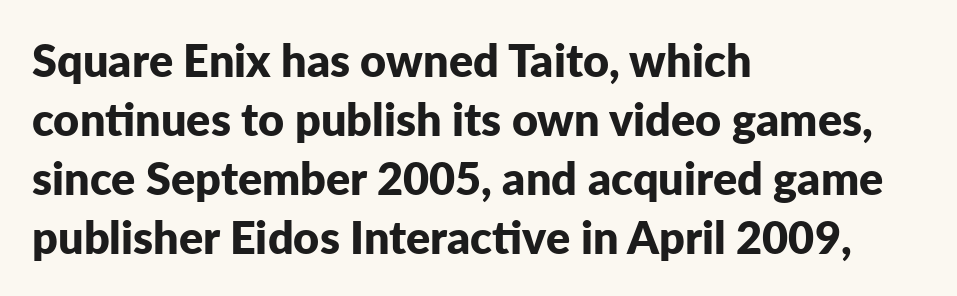
Q: Is the text bold? A: Yes.
Q: Is the text italic (slanted)? A: No, it is upright.
Q: Is the typeface a serif or a sans-serif typeface? A: Sans-serif.
Q: Is the text underlined? A: No.
Q: How is the paragraph aligned? A: Left-aligned.
Q: Is the spacing between letters normal or unusually wide? A: Normal.
Q: Is the spacing between lines tight, normal or loose? A: Normal.
Q: Width (condensed, normal, or wide)? A: Normal.
Q: Stroke contrast? A: Low.
Q: x-height? A: Medium.
Q: Monospaced? A: No.
